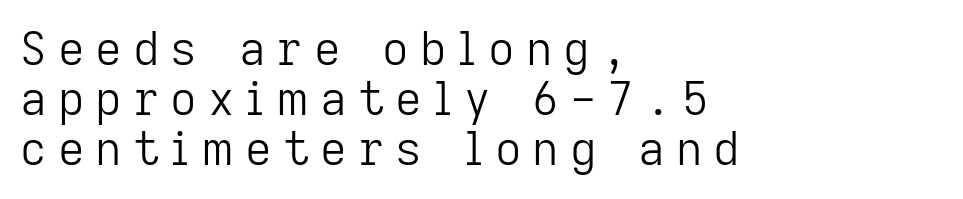
Upright lettering throughout. Line beginnings align vertically; line endings do not. The face used here is proportionally spaced, like ordinary book or web type. Regarding serifs, this sample does without them. The characters are drawn with everyday or finer stroke widths. Vertically, the passage feels compressed, each row crowding the next.
